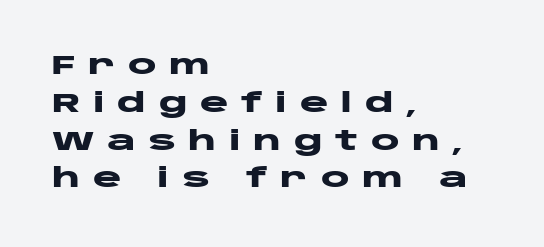
{"italic": "no", "bold": "yes", "underline": "no", "align": "left", "line_spacing": "normal", "line_spacing_ratio": 1.4, "letter_spacing": "wide", "letter_spacing_em": 0.46, "glyph_px": 27}
